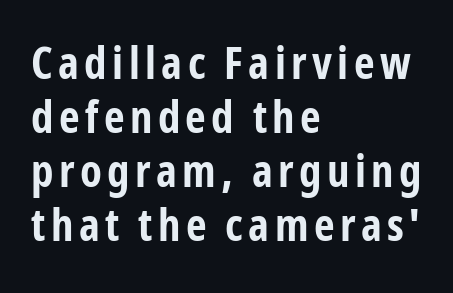
The image shows 45 px bold, condensed sans-serif type, upright; set left-aligned, line spacing 1.2x, not underlined; low stroke contrast and a medium x-height.
